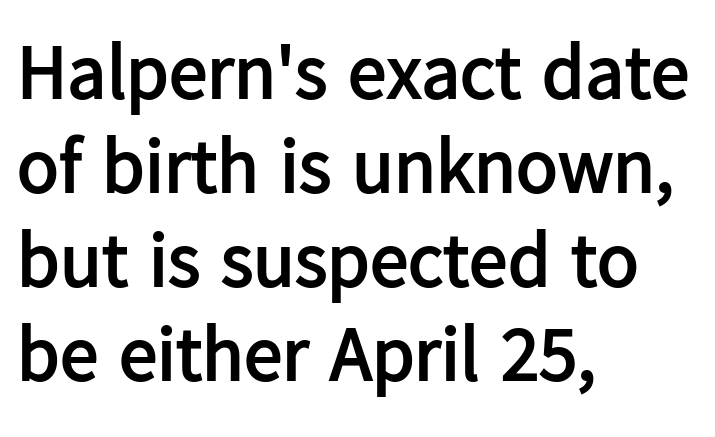
Q: Is the text bold? A: Yes.
Q: Is the text italic (slanted)? A: No, it is upright.
Q: Is the typeface a serif or a sans-serif typeface? A: Sans-serif.
Q: Is the text underlined? A: No.
Q: How is the paragraph aligned? A: Left-aligned.
Q: Is the spacing between letters normal or unusually wide? A: Normal.
Q: Width (condensed, normal, or wide)? A: Normal.
Q: Stroke contrast? A: Low.
Q: x-height? A: Medium.
Q: Monospaced? A: No.
